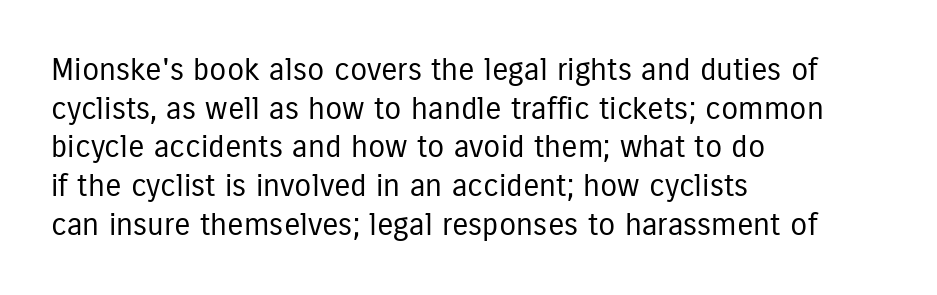
The image shows 31 px regular-weight, condensed sans-serif type, upright; set left-aligned, normal line spacing (1.25x), normal letter spacing, not underlined; low stroke contrast and a medium x-height.
